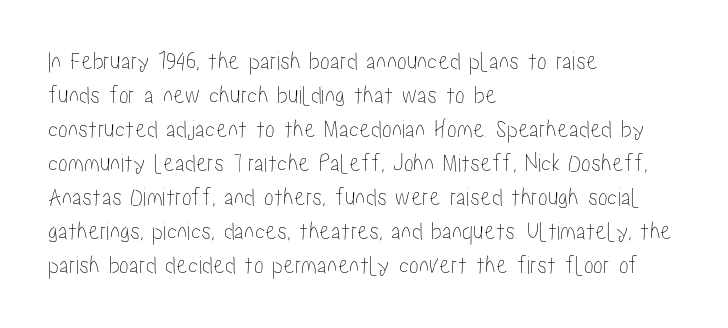
{"italic": "no", "underline": "no", "align": "left", "line_spacing": "normal", "line_spacing_ratio": 1.31, "letter_spacing": "normal", "letter_spacing_em": 0.0, "glyph_px": 26}
